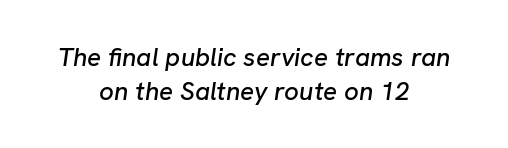
{"italic": "yes", "lean": "right", "slant_degrees": 8, "underline": "no", "align": "center", "line_spacing": "normal", "line_spacing_ratio": 1.29, "letter_spacing": "normal", "letter_spacing_em": 0.0, "glyph_px": 26}
